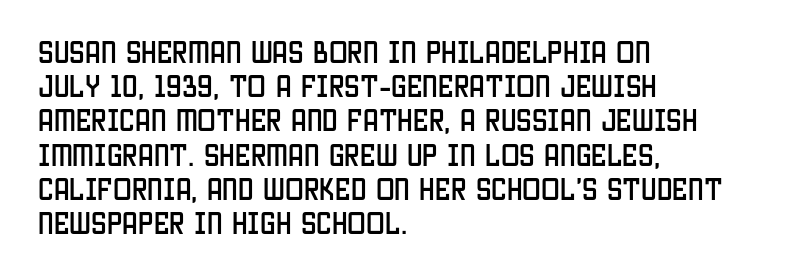
The image shows 25 px text type, upright; set left-aligned, normal line spacing (1.37x), normal letter spacing, not underlined.
